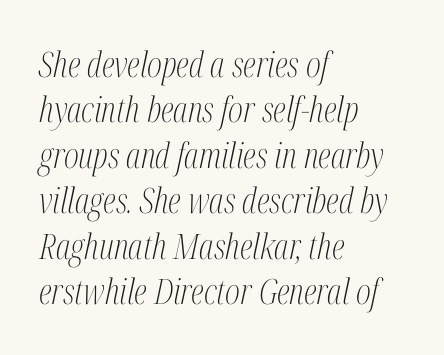
The image shows 35 px light, condensed serif type, italic (leaning right); set left-aligned, normal line spacing (1.3x), normal letter spacing, not underlined; medium stroke contrast and a medium x-height.
